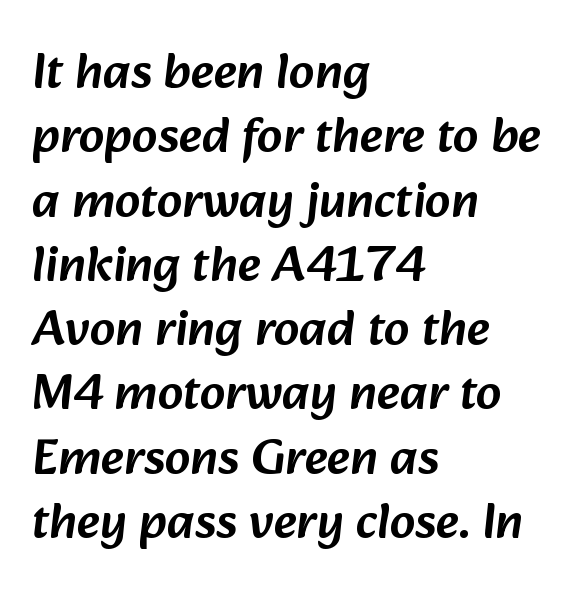
Does the copy run flush right? No — it runs flush left. What stands out about the letter spacing? Nothing — it is the standard amount. To sum up the face: it is a sans, with no serifs. The gap between lines stays unmarked. This sample has the flowing, uneven cadence of proportional lettering.
